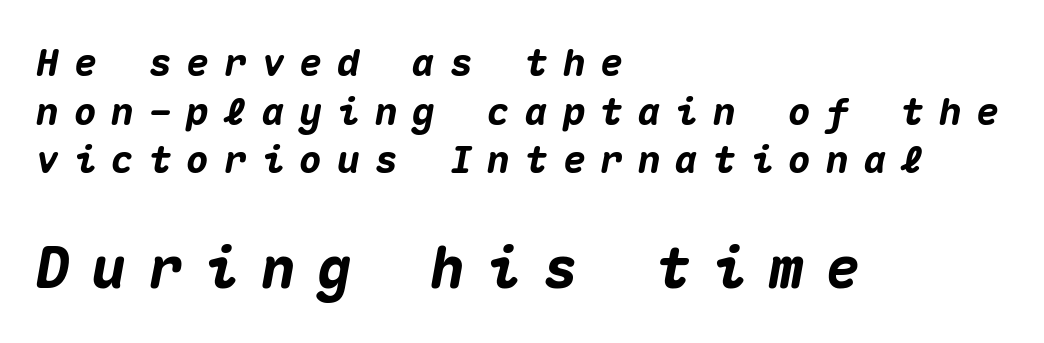
The image shows 57 px heavy type, italic (leaning right), monospaced; set left-aligned, normal line spacing (1.28x), unusually wide letter spacing (+0.39 em), not underlined; the second (bottom) block is 1.5x larger; medium stroke contrast and a medium x-height.
